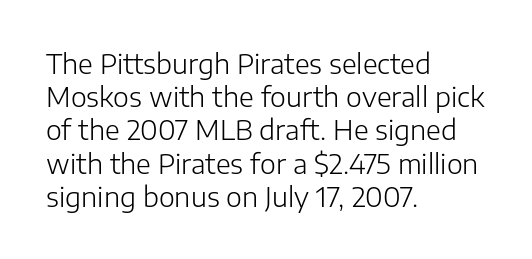
{"italic": "no", "bold": "no", "underline": "no", "align": "left", "line_spacing_ratio": 1.23, "letter_spacing": "normal", "letter_spacing_em": 0.0, "glyph_px": 27}
